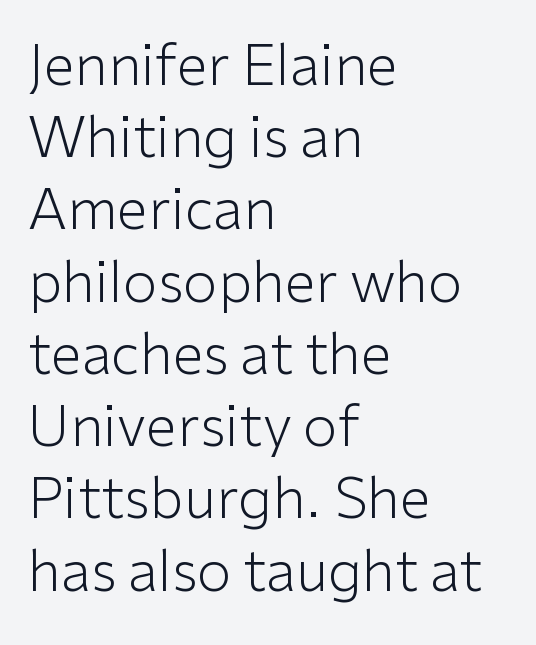
{"serif": "no", "italic": "no", "bold": "no", "weight": "light", "width": "normal", "stroke_contrast": "low", "x_height": "medium", "monospaced": "no", "underline": "no", "align": "left", "line_spacing": "normal", "line_spacing_ratio": 1.29, "letter_spacing": "normal", "letter_spacing_em": 0.0, "glyph_px": 56}
